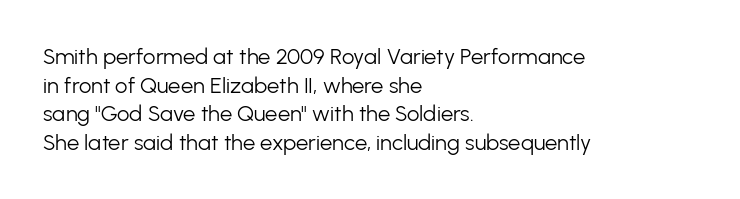
The image shows 22 px text type, upright; set left-aligned, normal line spacing (1.3x), normal letter spacing, not underlined.
